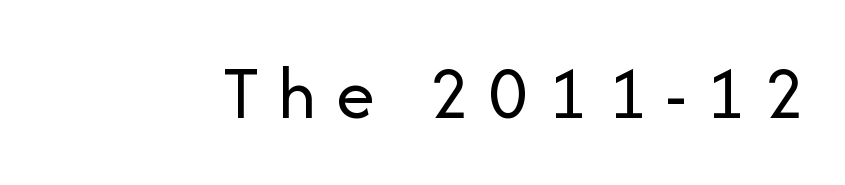
Q: Is the text bold? A: No.
Q: Is the text italic (slanted)? A: No, it is upright.
Q: Is the typeface a serif or a sans-serif typeface? A: Sans-serif.
Q: Is the text underlined? A: No.
Q: Is the spacing between letters normal or unusually wide? A: Unusually wide.
Q: Width (condensed, normal, or wide)? A: Normal.
Q: Stroke contrast? A: Low.
Q: x-height? A: Medium.
Q: Monospaced? A: No.
